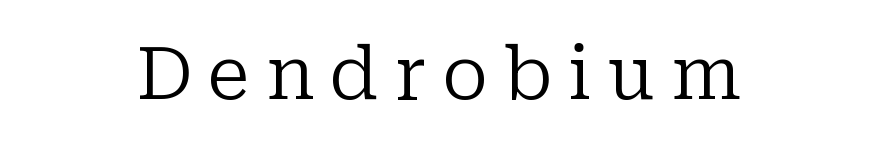
The image shows 73 px regular-weight serif type, upright; set centered, unusually wide letter spacing (+0.22 em), not underlined; low stroke contrast and a medium x-height.
